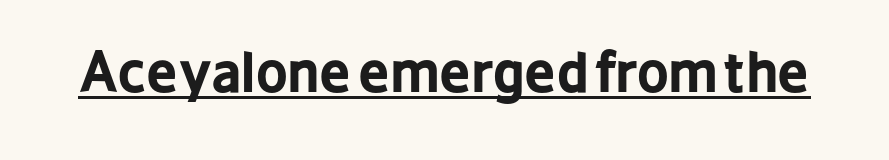
The image shows 55 px bold, condensed sans-serif type, upright; set normal letter spacing, underlined; low stroke contrast and a medium x-height.
